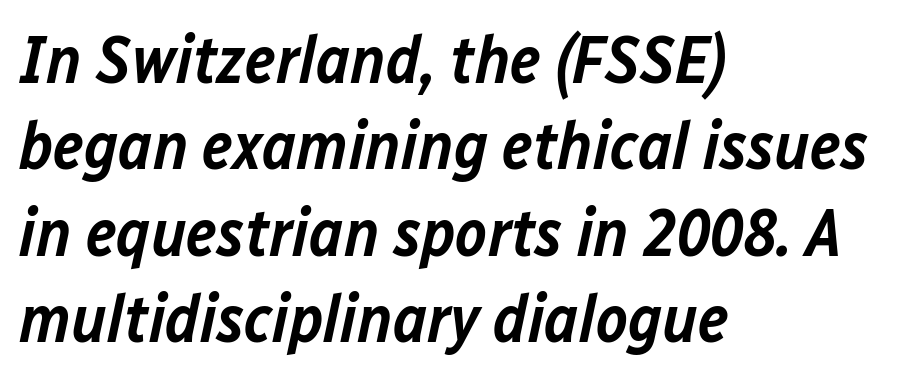
The image shows 67 px semibold type, italic (leaning right); set left-aligned, normal line spacing (1.29x), normal letter spacing, not underlined; low stroke contrast and a medium x-height.
